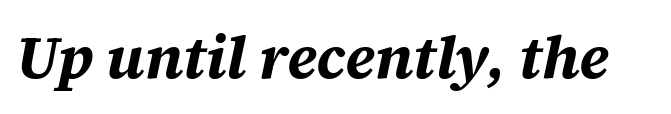
The image shows 60 px bold type, italic (leaning right); set normal letter spacing, not underlined; medium stroke contrast and a large x-height.
